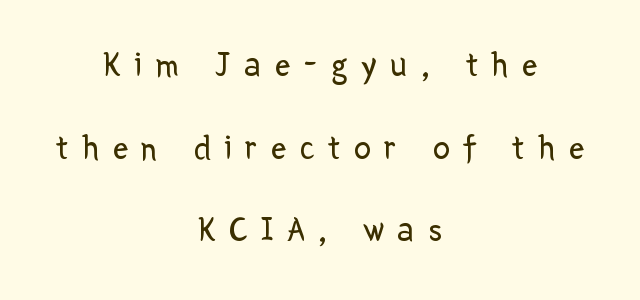
Note: no serifs on the glyphs. Descender tails drop into unmarked territory. This rendering uses center alignment, leaving both contours irregular but symmetric. The passage shown is typed in a proportional face where columns would drift.
